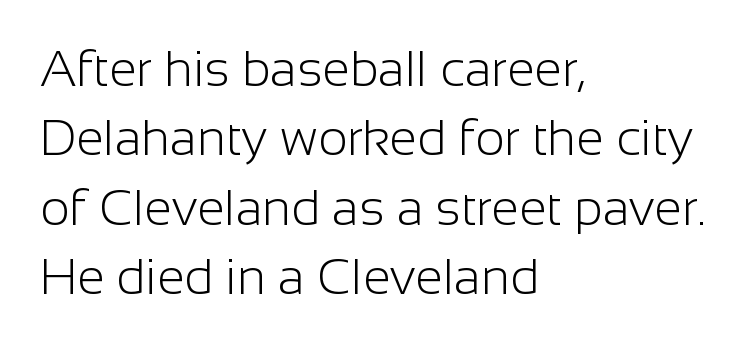
{"serif": "no", "italic": "no", "bold": "no", "weight": "light", "width": "normal", "stroke_contrast": "low", "x_height": "medium", "monospaced": "no", "underline": "no", "align": "left", "line_spacing": "normal", "line_spacing_ratio": 1.39, "letter_spacing": "normal", "letter_spacing_em": 0.0, "glyph_px": 50}
